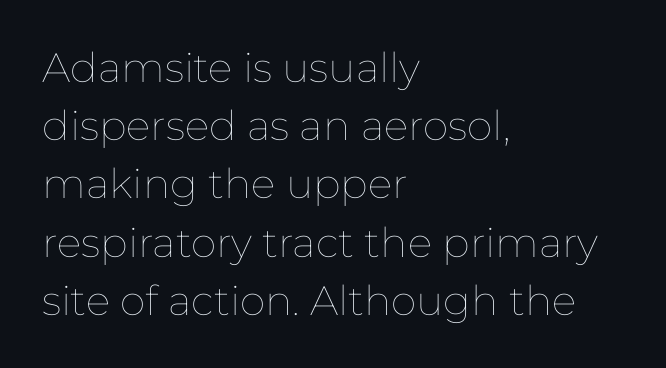
Q: Is the text bold? A: No.
Q: Is the text italic (slanted)? A: No, it is upright.
Q: Is the text underlined? A: No.
Q: How is the paragraph aligned? A: Left-aligned.
Q: Is the spacing between letters normal or unusually wide? A: Normal.
Q: Is the spacing between lines tight, normal or loose? A: Normal.
Q: Width (condensed, normal, or wide)? A: Normal.
Q: Stroke contrast? A: Low.
Q: x-height? A: Medium.
Q: Monospaced? A: No.
